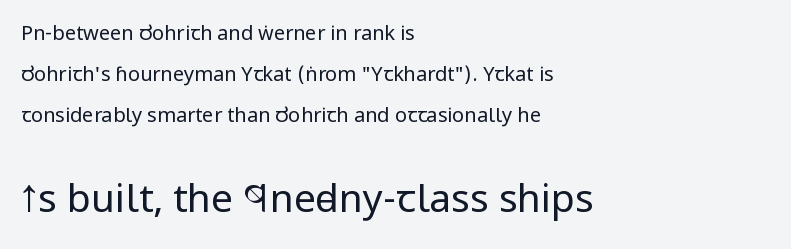
The letters advance in unequal steps, a hallmark of proportional type. The line-height multiplier appears high, well above default. Stroke mass is kept to a normal reading level or below. Does the bottom block carry the larger type? Yes, it does. Is there any slant? The stems are plumb.
